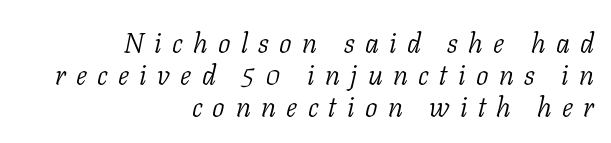
{"serif": "yes", "italic": "yes", "lean": "right", "slant_degrees": 11, "bold": "no", "weight": "light", "width": "normal", "stroke_contrast": "low", "x_height": "medium", "monospaced": "no", "underline": "no", "align": "right", "line_spacing": "tight", "line_spacing_ratio": 1.14, "letter_spacing": "wide", "letter_spacing_em": 0.37, "glyph_px": 28}
